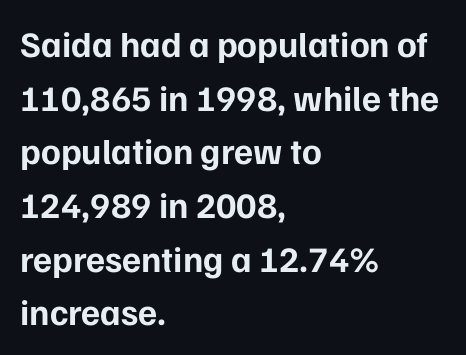
Compared with typical paragraphs, the rows here are spaced about the same. It's the straight-up-and-down kind of type. Each letter's strokes conclude bluntly, with no projecting serifs. Inter-character spacing is left at the font's built-in metrics.
